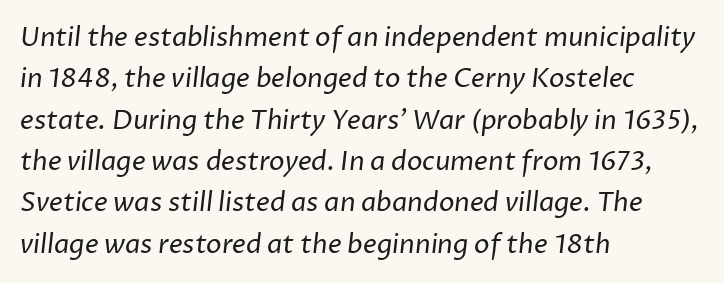
Q: Is the text bold? A: No.
Q: Is the text underlined? A: No.
Q: How is the paragraph aligned? A: Left-aligned.
Q: Is the spacing between letters normal or unusually wide? A: Normal.
Q: Is the spacing between lines tight, normal or loose? A: Normal.
